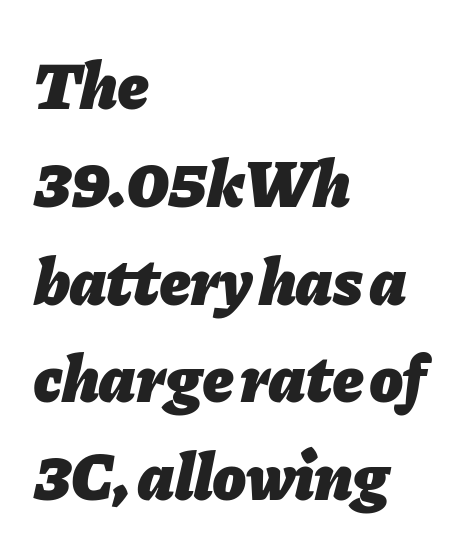
{"italic": "yes", "lean": "right", "slant_degrees": 11, "bold": "yes", "weight": "heavy", "width": "normal", "stroke_contrast": "low", "x_height": "medium", "monospaced": "no", "underline": "no", "align": "left", "line_spacing": "normal", "line_spacing_ratio": 1.46, "letter_spacing": "normal", "letter_spacing_em": 0.0, "glyph_px": 67}
